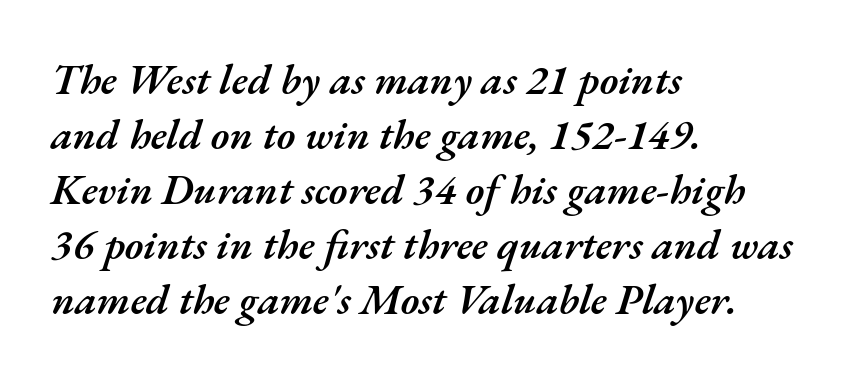
The image shows 42 px semibold type, italic (leaning right); set left-aligned, normal line spacing (1.31x), normal letter spacing, not underlined; medium stroke contrast and a small x-height.
